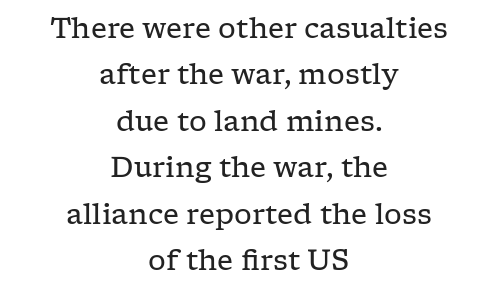
A typesetter would call this proportional, since set widths differ per character. The line-height multiplier appears to be the usual default. Nobody touched the tracking dial on this one. What kind of face is this? One with serifs.
